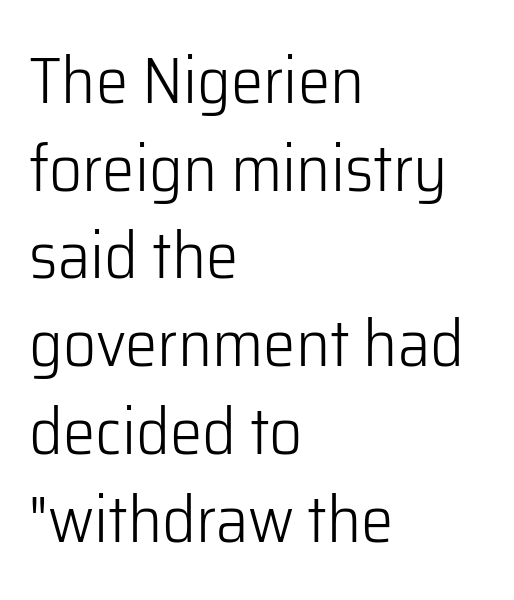
The typography opts for an upright posture over an oblique one. If you measured baseline to baseline, you'd find a middling distance. Type style note: lacks serifs. The face used here is proportionally spaced, like ordinary book or web type. The zone under the glyphs is completely vacant.
